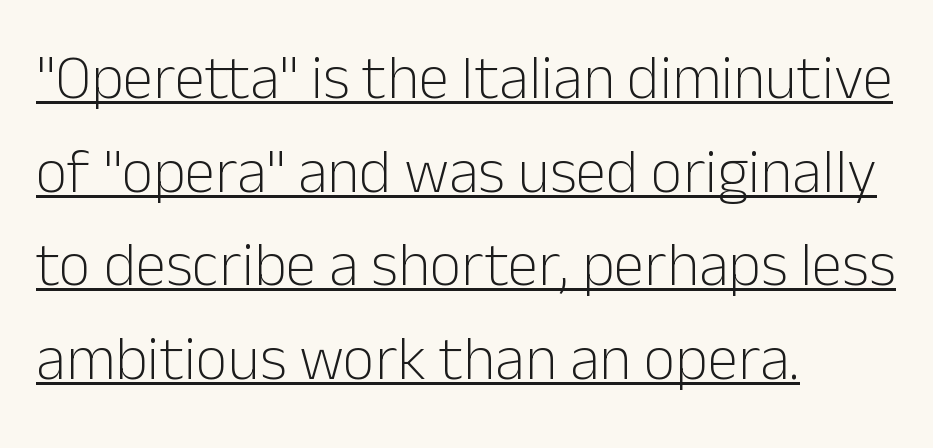
Quick note: interline space is typical. Underline: present. Do the letters lean? They stand straight. This rendering uses left alignment, leaving the right contour irregular. The font family rendered here belongs to the sans-serif group.
